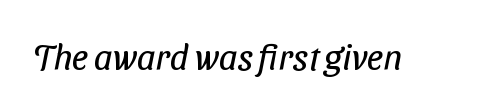
The image shows 36 px regular-weight, condensed sans-serif type; set normal letter spacing, not underlined; low stroke contrast and a medium x-height.
